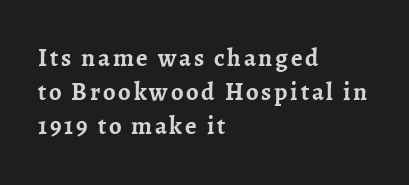
Q: Is the text bold? A: Yes.
Q: Is the text italic (slanted)? A: No, it is upright.
Q: Is the text underlined? A: No.
Q: How is the paragraph aligned? A: Left-aligned.
Q: Is the spacing between lines tight, normal or loose? A: Normal.
